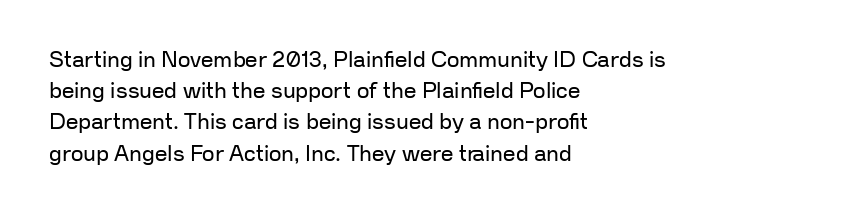
Every row of glyphs begins at an identical x-position on the left. The typesetting does not lean heavy: it is not bold. One glance says typical: line gaps are just what's usual. Underlining? Definitely not there.
